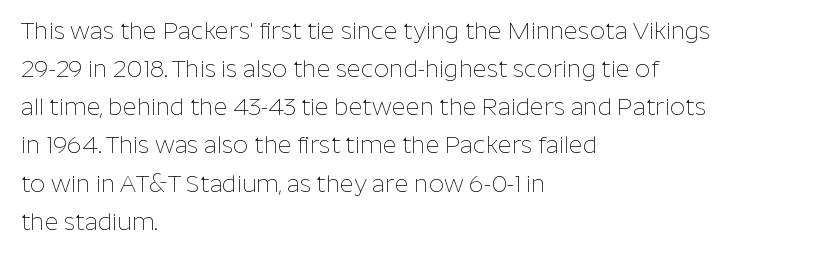
Q: Is the text bold? A: No.
Q: Is the text italic (slanted)? A: No, it is upright.
Q: Is the text underlined? A: No.
Q: How is the paragraph aligned? A: Left-aligned.
Q: Is the spacing between letters normal or unusually wide? A: Normal.
Q: Is the spacing between lines tight, normal or loose? A: Normal.
